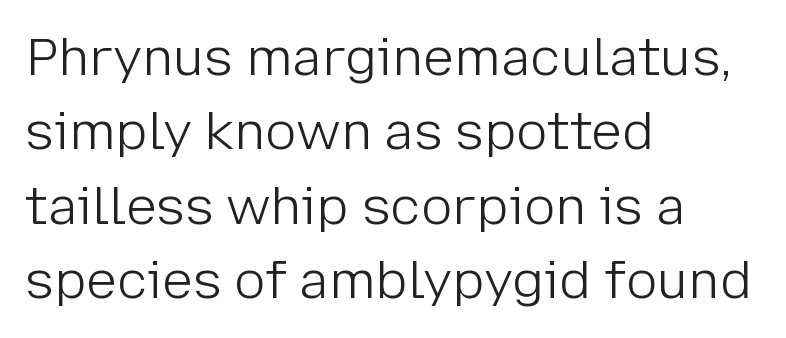
Q: Is the text bold? A: No.
Q: Is the text italic (slanted)? A: No, it is upright.
Q: Is the typeface a serif or a sans-serif typeface? A: Sans-serif.
Q: Is the text underlined? A: No.
Q: How is the paragraph aligned? A: Left-aligned.
Q: Is the spacing between letters normal or unusually wide? A: Normal.
Q: Is the spacing between lines tight, normal or loose? A: Normal.
Q: Width (condensed, normal, or wide)? A: Normal.
Q: Stroke contrast? A: Low.
Q: x-height? A: Medium.
Q: Monospaced? A: No.
